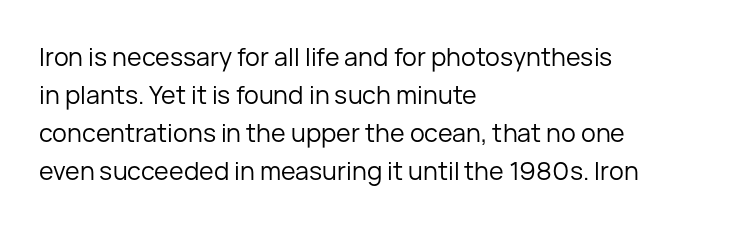
{"italic": "no", "bold": "no", "underline": "no", "align": "left", "line_spacing": "normal", "line_spacing_ratio": 1.52, "letter_spacing": "normal", "letter_spacing_em": 0.0, "glyph_px": 25}
